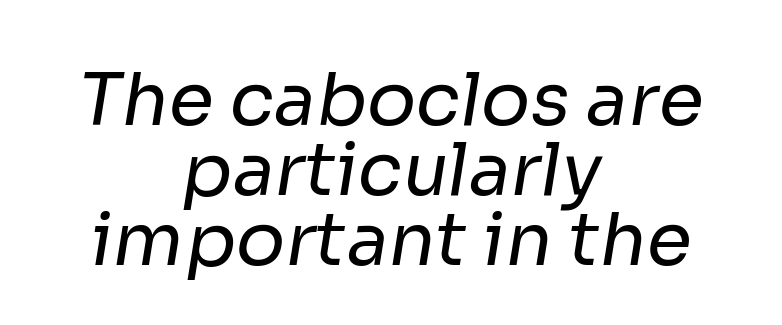
The image shows 73 px regular-weight sans-serif type; set centered, tight line spacing (0.96x), normal letter spacing, not underlined; low stroke contrast and a medium x-height.
